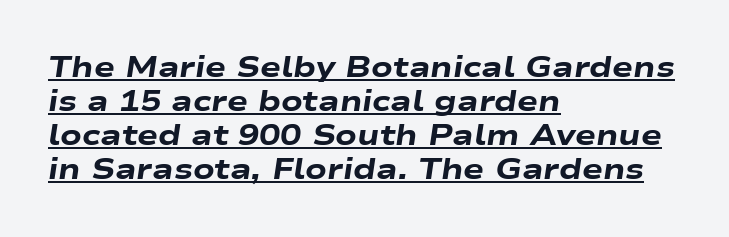
The rendering applies a slant to the glyphs. Is there an underline? Yes — a line sits under the letters. On the weight axis this lands at bold, roughly 700. A typesetter would call this proportional, since set widths differ per character.
